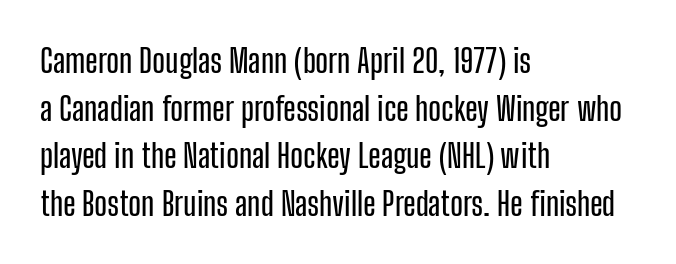
The image shows 33 px condensed sans-serif type, upright; set left-aligned, normal line spacing (1.44x), normal letter spacing, not underlined; low stroke contrast and a medium x-height.
